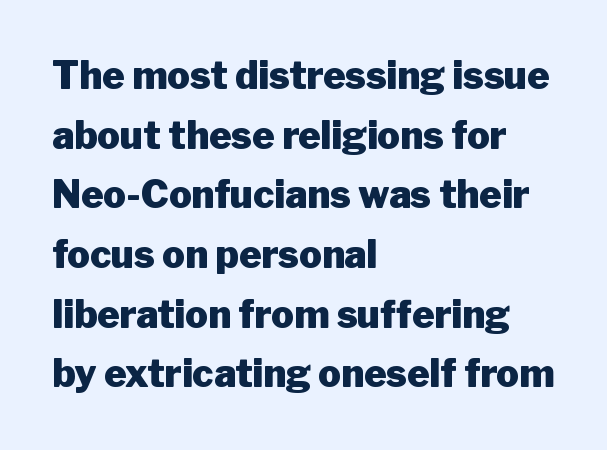
Italic: no, the glyphs are upright roman. Alignment: flush left. No extra tracking has been applied to these lines. Character widths vary here, with narrow letters taking less room than wide ones.
